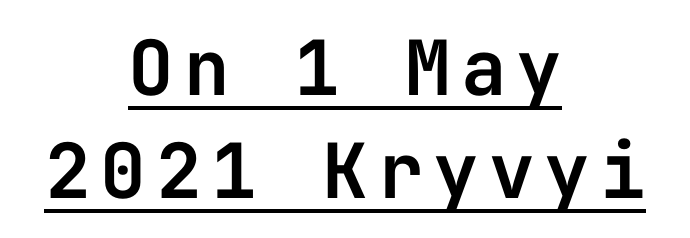
The type sits square on the baseline with zero lean. Typographically, this falls in the sans-serif category. The lines sit at an ordinary, default distance from one another. Does the copy run flush right? No — it is centered line by line. This sample carries an underscore along the baseline area. Here the designer chose a console-style face with uniform glyph widths.
